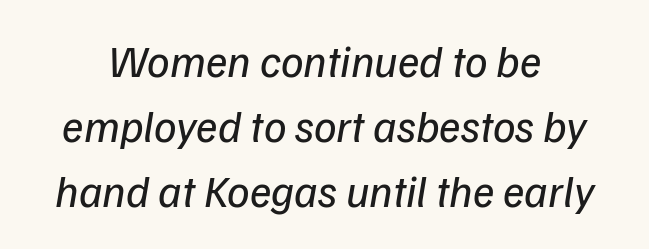
{"serif": "no", "bold": "no", "weight": "regular", "width": "normal", "stroke_contrast": "low", "x_height": "medium", "monospaced": "no", "underline": "no", "line_spacing": "normal", "line_spacing_ratio": 1.45, "letter_spacing": "normal", "letter_spacing_em": 0.0, "glyph_px": 45}
